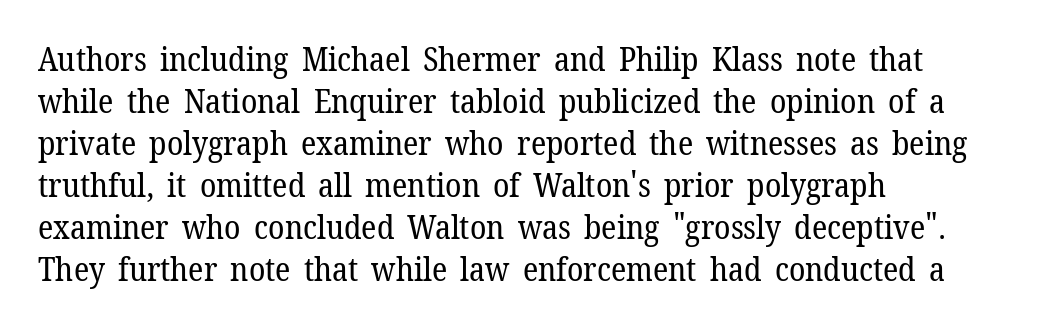
Proportional: the letters do not fall into vertical columns. One-word summary of the alignment: left. Stems and bowls with no extra thickness — not bold. Line spacing here is normal.
